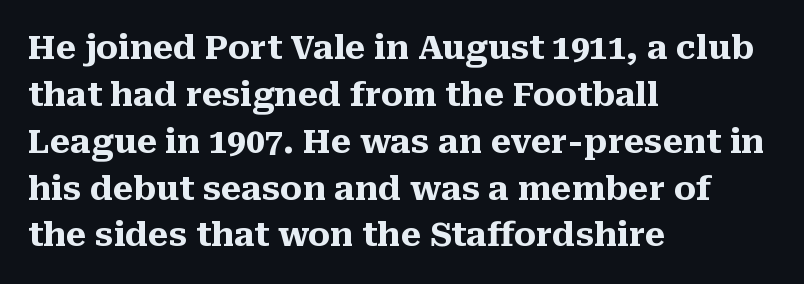
Q: Is the text bold? A: Yes.
Q: Is the text italic (slanted)? A: No, it is upright.
Q: Is the typeface a serif or a sans-serif typeface? A: Serif.
Q: Is the text underlined? A: No.
Q: How is the paragraph aligned? A: Left-aligned.
Q: Is the spacing between letters normal or unusually wide? A: Normal.
Q: Is the spacing between lines tight, normal or loose? A: Normal.
Q: Width (condensed, normal, or wide)? A: Normal.
Q: Stroke contrast? A: Medium.
Q: x-height? A: Medium.
Q: Monospaced? A: No.
